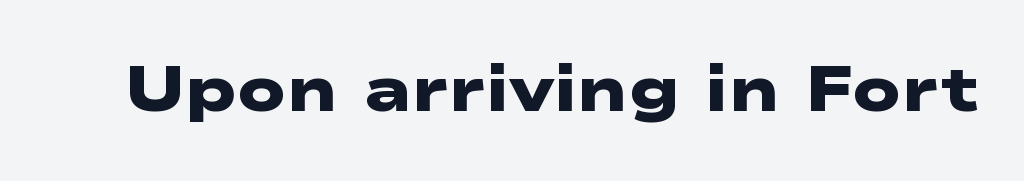
{"serif": "no", "bold": "yes", "weight": "heavy", "width": "wide", "stroke_contrast": "low", "x_height": "medium", "monospaced": "no", "underline": "no", "letter_spacing": "normal", "letter_spacing_em": 0.0, "glyph_px": 63}
